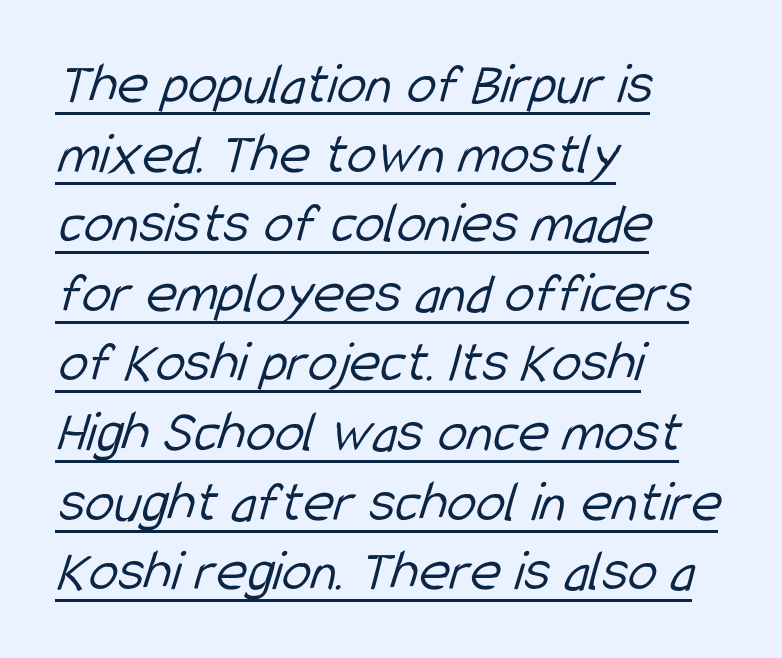
The image shows 59 px light, condensed sans-serif type; set left-aligned, line spacing 1.18x, normal letter spacing, underlined; low stroke contrast and a medium x-height.
